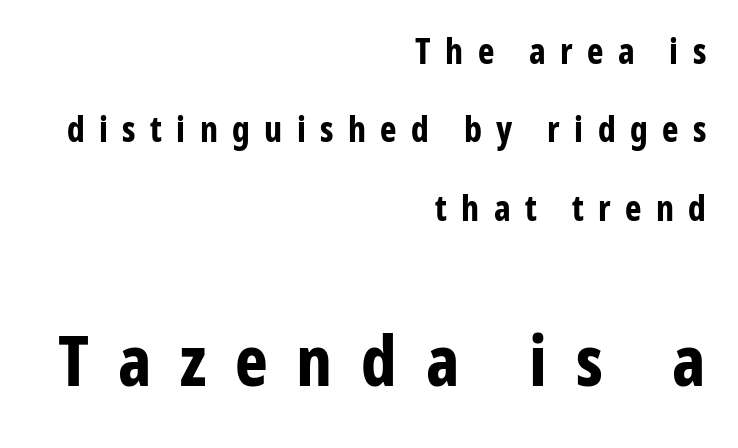
The image shows 70 px bold, condensed sans-serif type, upright; set right-aligned, loose line spacing (2.24x), unusually wide letter spacing (+0.41 em), not underlined; the second (bottom) block is 2.0x larger; low stroke contrast and a medium x-height.
